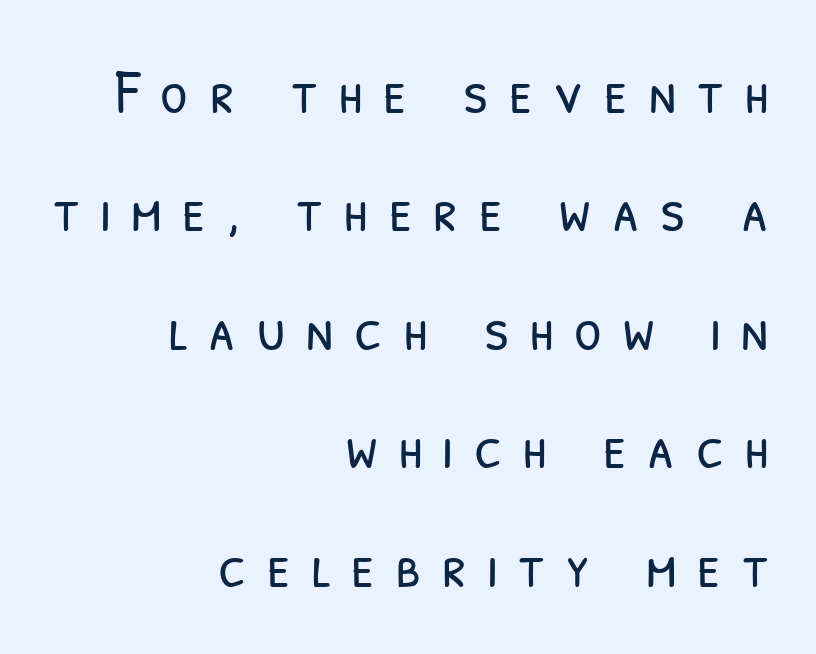
The image shows 63 px light, condensed sans-serif type; set right-aligned, line spacing 1.88x, unusually wide letter spacing (+0.33 em), not underlined; low stroke contrast and a medium x-height.
